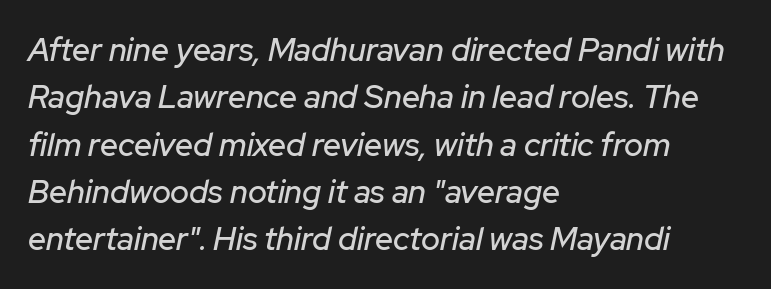
The image shows 32 px text type, italic (leaning right); set left-aligned, normal line spacing (1.48x), normal letter spacing, not underlined; low stroke contrast and a medium x-height.
